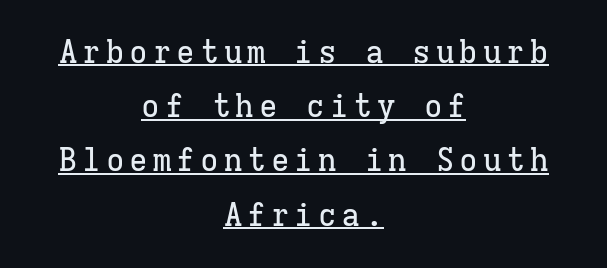
The image shows 31 px serif type, upright, monospaced; set centered, line spacing 1.75x, underlined; low stroke contrast and a medium x-height.
